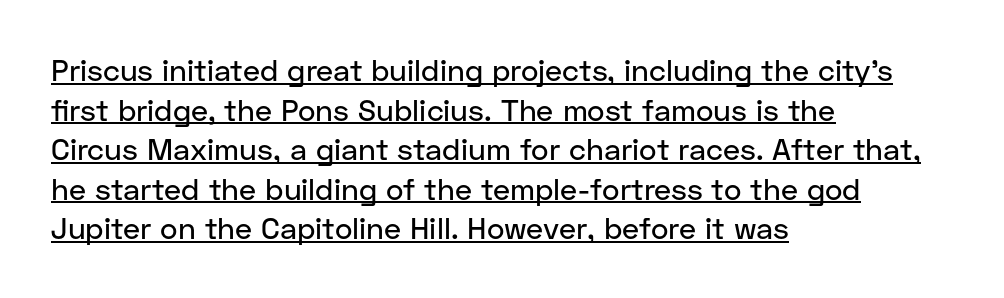
Q: Is the text italic (slanted)? A: No, it is upright.
Q: Is the typeface a serif or a sans-serif typeface? A: Sans-serif.
Q: Is the text underlined? A: Yes.
Q: How is the paragraph aligned? A: Left-aligned.
Q: Is the spacing between letters normal or unusually wide? A: Normal.
Q: Is the spacing between lines tight, normal or loose? A: Normal.
Q: Width (condensed, normal, or wide)? A: Normal.
Q: Stroke contrast? A: Low.
Q: x-height? A: Medium.
Q: Monospaced? A: No.
